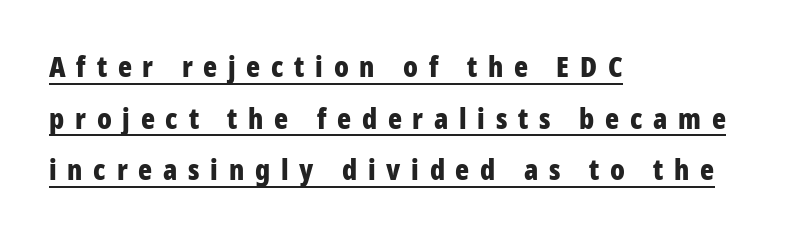
{"serif": "no", "italic": "no", "bold": "yes", "weight": "bold", "width": "condensed", "stroke_contrast": "low", "x_height": "large", "monospaced": "no", "underline": "yes", "align": "left", "line_spacing_ratio": 1.78, "letter_spacing": "wide", "letter_spacing_em": 0.37, "glyph_px": 29}
